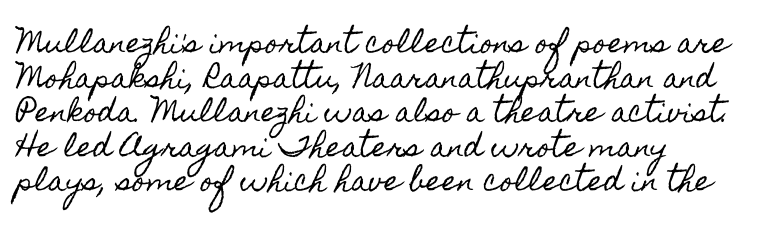
Q: Is the text italic (slanted)? A: Yes.
Q: Is the text underlined? A: No.
Q: How is the paragraph aligned? A: Left-aligned.
Q: Is the spacing between letters normal or unusually wide? A: Normal.
Q: Is the spacing between lines tight, normal or loose? A: Normal.
